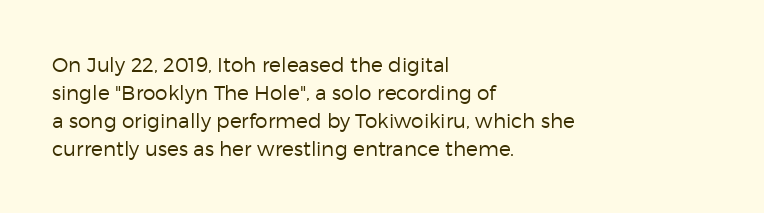
A roman cut, with each character standing at attention. Compared with a centered layout, this one pins lines to the left instead. Evenly set lines give the paragraph a standard silhouette. Heft: none added — not bold. The baseline area is clear.
